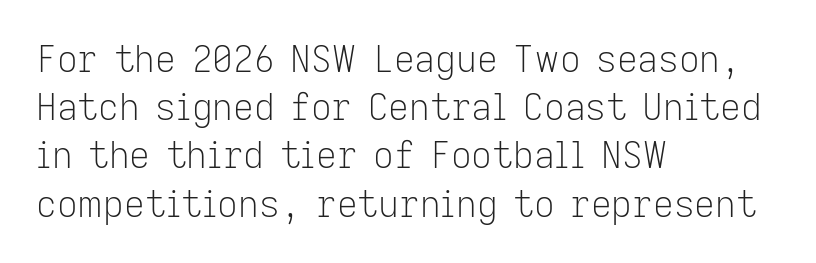
The image shows 36 px light sans-serif type, upright; set left-aligned, normal line spacing (1.34x), normal letter spacing, not underlined; low stroke contrast and a medium x-height.
